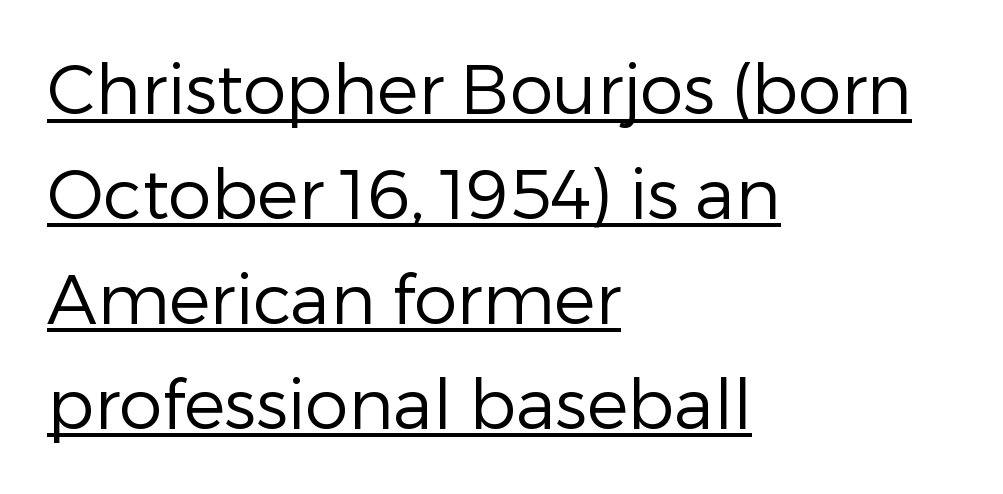
Is there much room between lines? A standard amount, neither cramped nor airy. This reads as an unemphasized weight, regular at the heaviest. The rag falls on the right side of this text block. Emphasis is given by a line drawn under the lettering.
